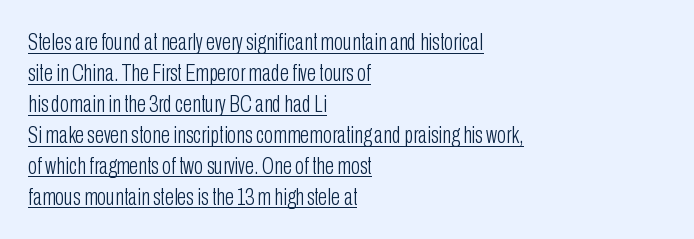
The image shows 24 px text type, upright; set left-aligned, normal line spacing (1.29x), normal letter spacing, underlined.
